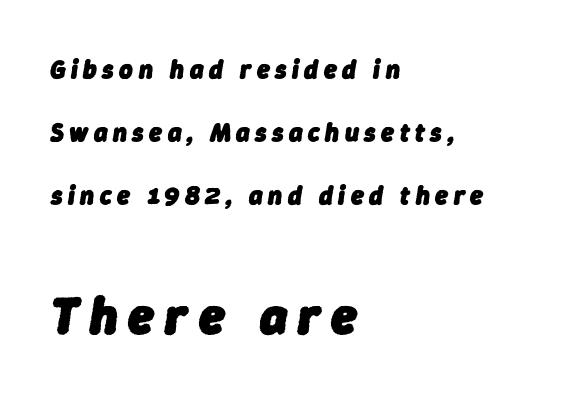
Q: Is the text bold? A: Yes.
Q: Is the text italic (slanted)? A: Yes, it leans right by about 9 degrees.
Q: Is the text underlined? A: No.
Q: How is the paragraph aligned? A: Left-aligned.
Q: Is the spacing between letters normal or unusually wide? A: Unusually wide.
Q: Is the spacing between lines tight, normal or loose? A: Loose.
Q: Which block of text is set in a larger size, the first (top) or the second (bottom)? A: The second (bottom) one.
Q: Width (condensed, normal, or wide)? A: Normal.
Q: Stroke contrast? A: Low.
Q: x-height? A: Medium.
Q: Monospaced? A: No.
